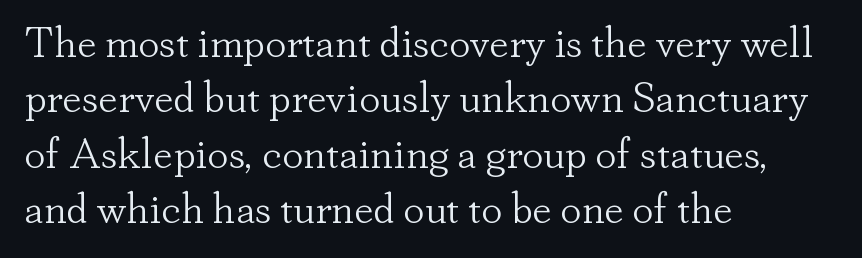
{"serif": "yes", "italic": "no", "bold": "no", "weight": "light", "width": "normal", "stroke_contrast": "low", "x_height": "small", "monospaced": "no", "underline": "no", "align": "left", "line_spacing": "normal", "line_spacing_ratio": 1.29, "letter_spacing": "normal", "letter_spacing_em": 0.0, "glyph_px": 43}
